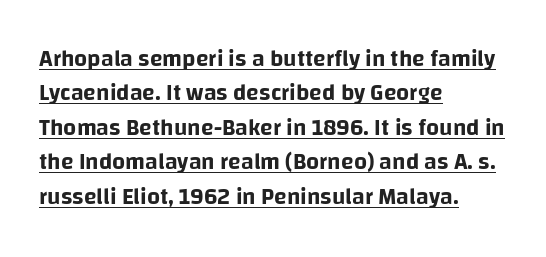
{"italic": "no", "underline": "yes", "align": "left", "line_spacing": "normal", "line_spacing_ratio": 1.5, "letter_spacing": "normal", "letter_spacing_em": 0.0, "glyph_px": 23}
